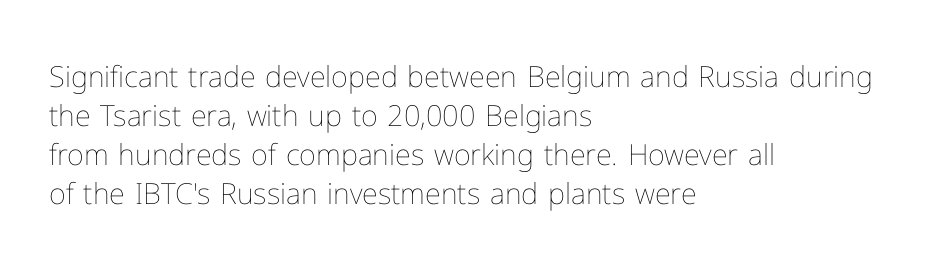
{"italic": "no", "bold": "no", "weight": "thin", "width": "normal", "stroke_contrast": "low", "x_height": "medium", "monospaced": "no", "underline": "no", "align": "left", "line_spacing": "normal", "line_spacing_ratio": 1.35, "letter_spacing": "normal", "letter_spacing_em": 0.0, "glyph_px": 29}
